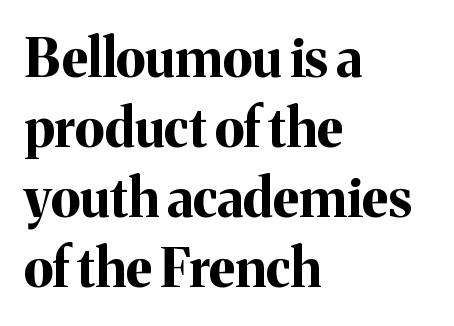
A roman cut, with each character standing at attention. Weight check: bold — yes, fully. In terms of letterspacing, this is plain default setting. Has an underline been added? It has not. Visually the block forms a straight wall on the left and a jagged coastline on the right.
